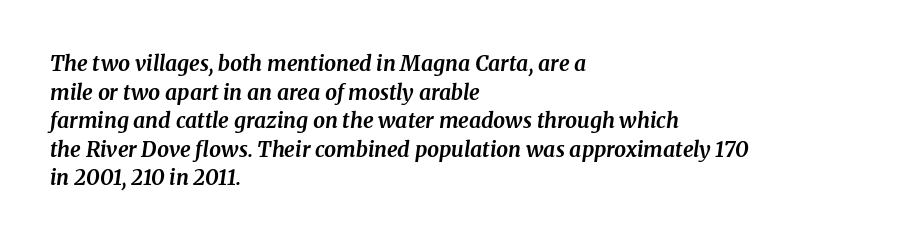
{"italic": "yes", "lean": "right", "slant_degrees": 8, "bold": "yes", "underline": "no", "align": "left", "line_spacing": "normal", "line_spacing_ratio": 1.36, "letter_spacing": "normal", "letter_spacing_em": 0.0, "glyph_px": 21}
